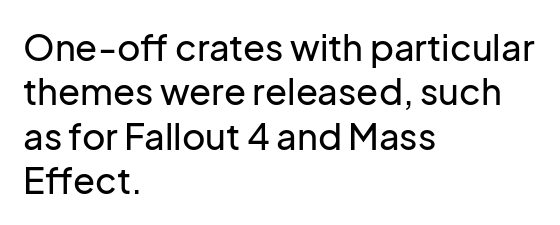
The rendering uses natural spacing where letterforms have individual widths. A typesetter would mark this as roman, not italic. Plain, unruled lines of type. These lines are set flush left with a ragged right edge. Classification — sans serif.
